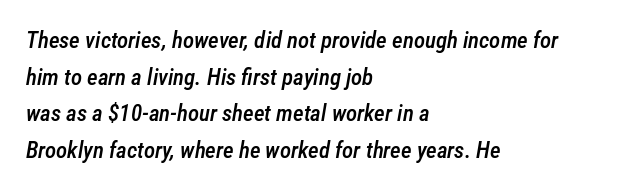
{"italic": "yes", "lean": "right", "slant_degrees": 12, "bold": "semi", "underline": "no", "align": "left", "line_spacing": "normal", "line_spacing_ratio": 1.59, "letter_spacing": "normal", "letter_spacing_em": 0.0, "glyph_px": 23}
